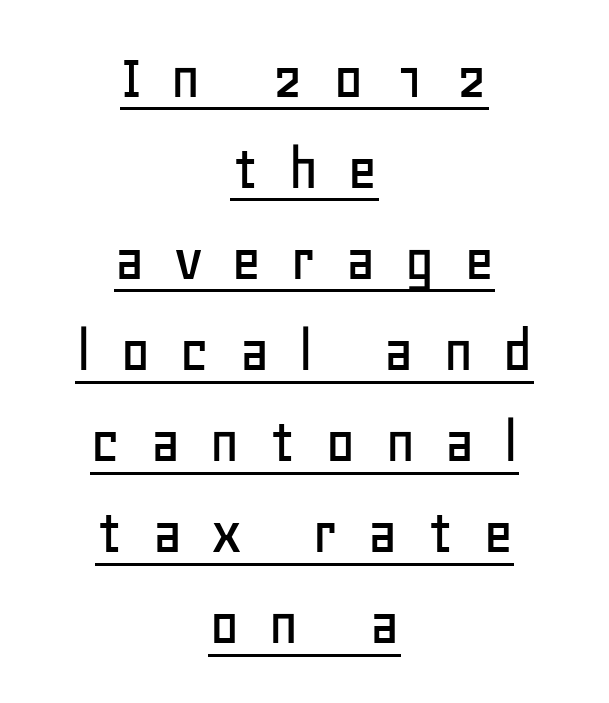
Glyph-to-glyph distance is far greater than everyday printed text. You can tell from the bare stems that sans-serif type was used. Regarding leading, the lines here are spaced in the standard way. The sample's only ornament is a line tracing under the words. When letters stand straight like this, we call the style roman or upright. The lines are quadded center.
